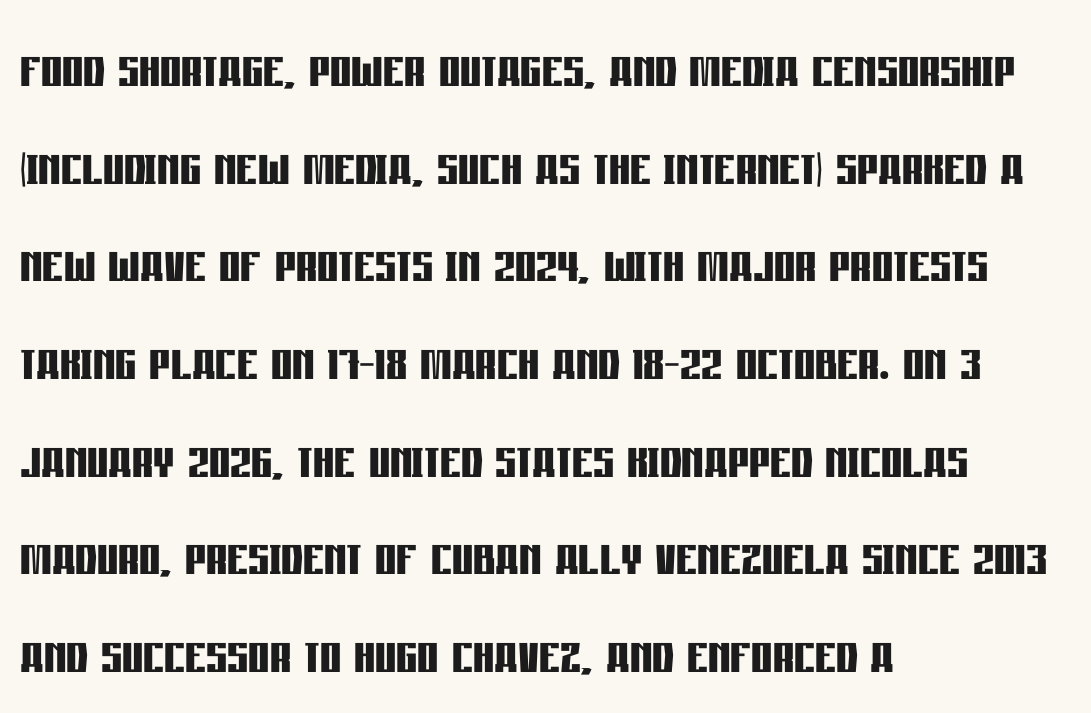
Q: Is the text bold? A: Yes.
Q: Is the text italic (slanted)? A: No, it is upright.
Q: Is the typeface a serif or a sans-serif typeface? A: Sans-serif.
Q: Is the text underlined? A: No.
Q: How is the paragraph aligned? A: Left-aligned.
Q: Is the spacing between letters normal or unusually wide? A: Normal.
Q: Is the spacing between lines tight, normal or loose? A: Normal.
Q: Width (condensed, normal, or wide)? A: Condensed.
Q: Stroke contrast? A: Low.
Q: x-height? A: Large.
Q: Monospaced? A: No.
